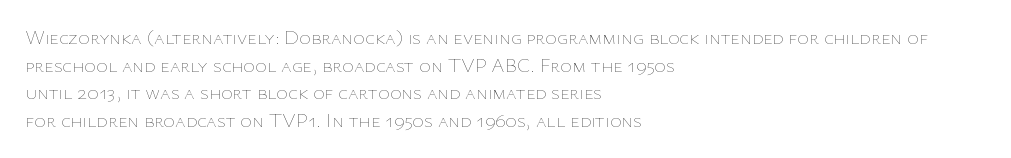
This rendering leaves character spacing at its baseline value. These lines stack with their left ends in a neat column. Reading down the column, the eye jumps a familiar distance to each next line. Stroke mass is kept to a normal reading level or below. Unlike italic type, these characters show no tilt at all. No word sits above an underline.
